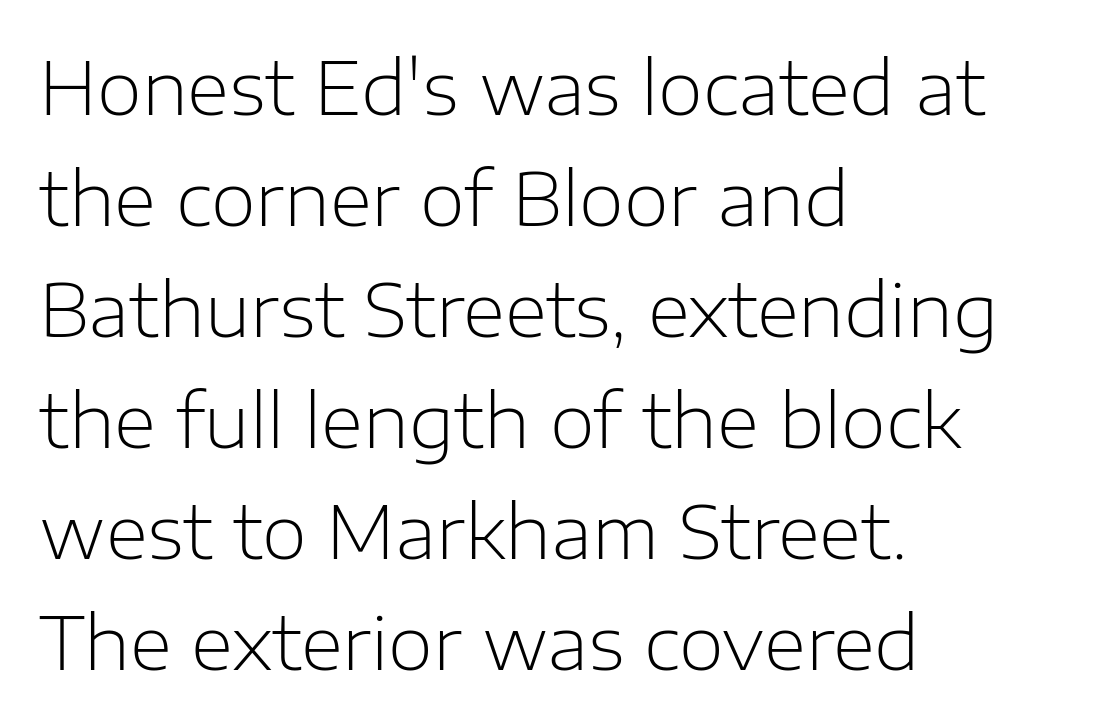
{"serif": "no", "italic": "no", "bold": "no", "weight": "light", "width": "normal", "stroke_contrast": "low", "x_height": "medium", "monospaced": "no", "underline": "no", "align": "left", "line_spacing": "normal", "line_spacing_ratio": 1.52, "letter_spacing": "normal", "letter_spacing_em": 0.0, "glyph_px": 73}
